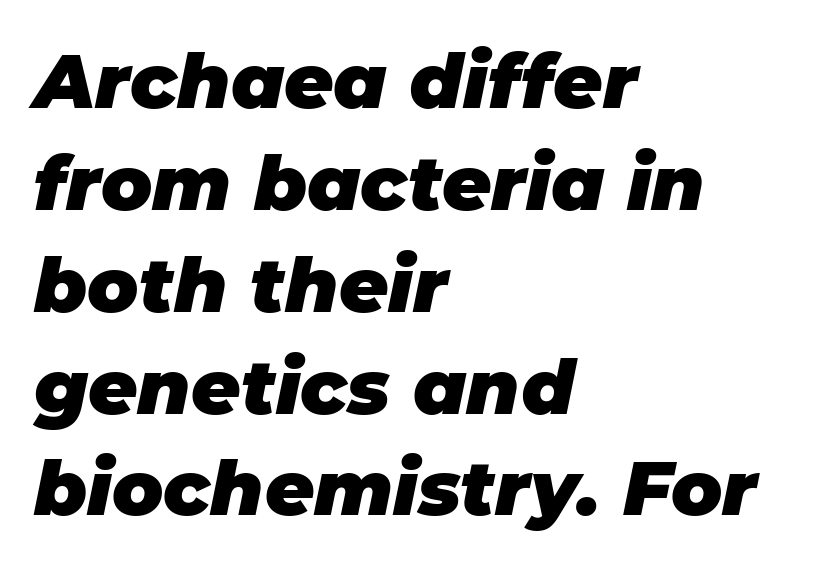
The image shows 76 px heavy type, italic (leaning right); set left-aligned, normal line spacing (1.34x), normal letter spacing, not underlined; low stroke contrast and a large x-height.
